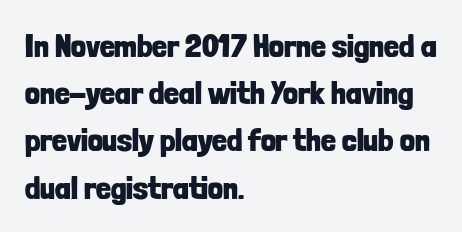
The image shows 33 px bold, condensed sans-serif type, upright; set left-aligned, normal line spacing (1.43x), normal letter spacing, not underlined; low stroke contrast and a medium x-height.
